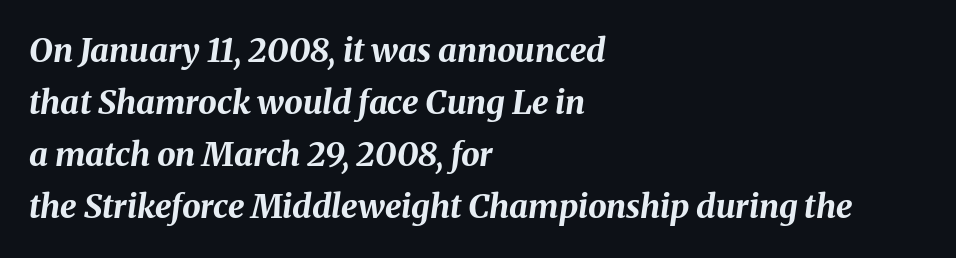
Q: Is the text bold? A: Yes.
Q: Is the text italic (slanted)? A: Yes, it leans right by about 8 degrees.
Q: Is the text underlined? A: No.
Q: How is the paragraph aligned? A: Left-aligned.
Q: Is the spacing between letters normal or unusually wide? A: Normal.
Q: Is the spacing between lines tight, normal or loose? A: Normal.
Q: Width (condensed, normal, or wide)? A: Normal.
Q: Stroke contrast? A: Medium.
Q: x-height? A: Medium.
Q: Monospaced? A: No.
